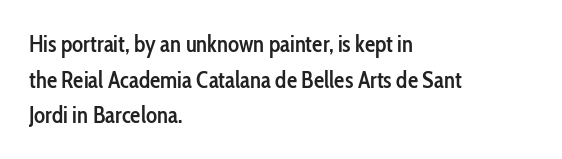
{"italic": "no", "bold": "semi", "underline": "no", "align": "left", "line_spacing": "normal", "line_spacing_ratio": 1.55, "letter_spacing": "normal", "letter_spacing_em": 0.0, "glyph_px": 23}
